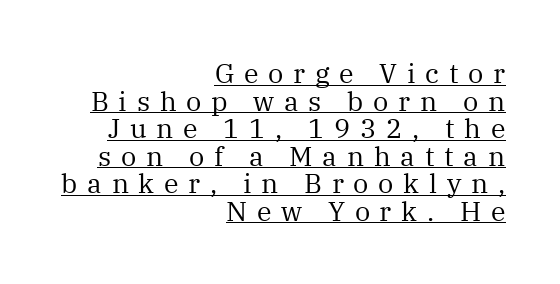
Compared with undecorated copy, this sample adds a rule below the words. The designer dialed line spacing down below the default. Weight: not bold — regular or lighter. The lines in this sample share a right terminus and differ only in where they begin.
